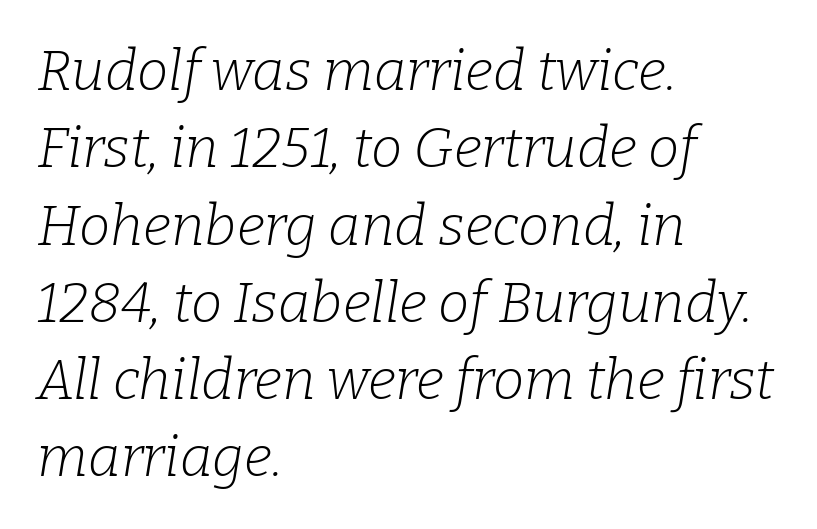
This sample uses a serif face. Left-aligned paragraph, ragged on the right. A bare baseline throughout the passage. You could not count columns in this text — the font is proportionally spaced. Stems and bowls with no extra thickness — not bold.
